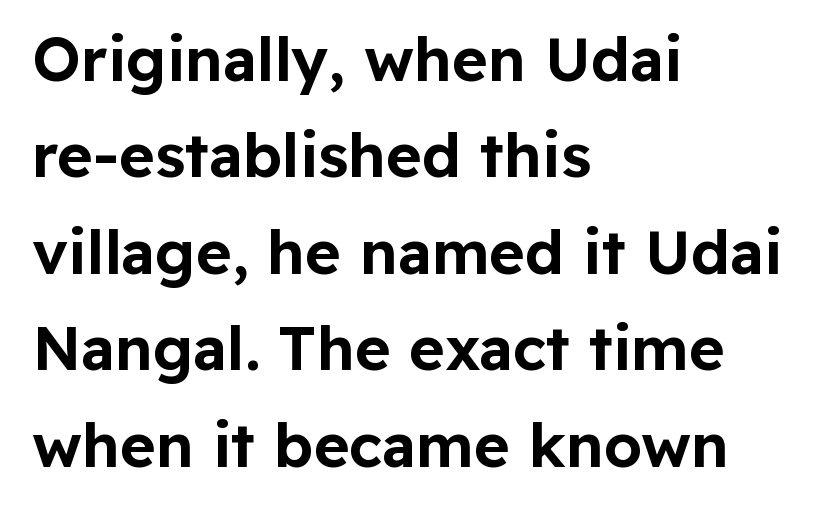
The image shows 61 px sans-serif type, upright; set left-aligned, normal line spacing (1.58x), normal letter spacing, not underlined; low stroke contrast and a medium x-height.
